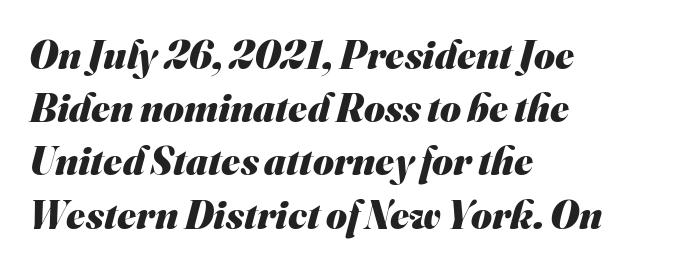
{"serif": "no", "bold": "yes", "weight": "heavy", "width": "normal", "stroke_contrast": "medium", "x_height": "small", "monospaced": "no", "underline": "no", "align": "left", "line_spacing": "normal", "line_spacing_ratio": 1.33, "letter_spacing": "normal", "letter_spacing_em": 0.0, "glyph_px": 40}
